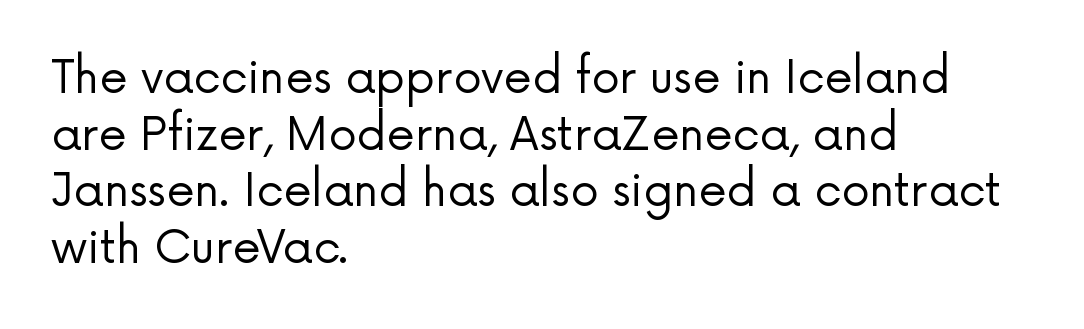
{"serif": "no", "italic": "no", "bold": "no", "weight": "regular", "width": "normal", "stroke_contrast": "low", "x_height": "medium", "monospaced": "no", "underline": "no", "align": "left", "line_spacing": "normal", "line_spacing_ratio": 1.26, "letter_spacing": "normal", "letter_spacing_em": 0.0, "glyph_px": 45}
